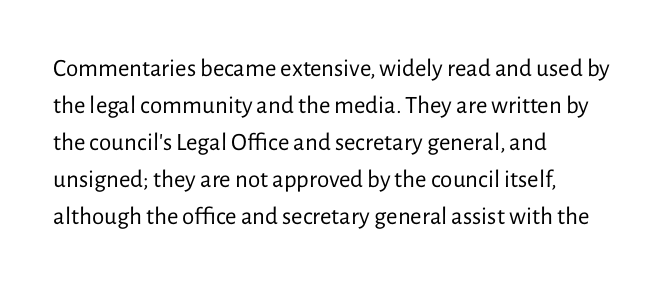
The image shows 25 px text type, upright; set left-aligned, normal line spacing (1.48x), normal letter spacing, not underlined.
